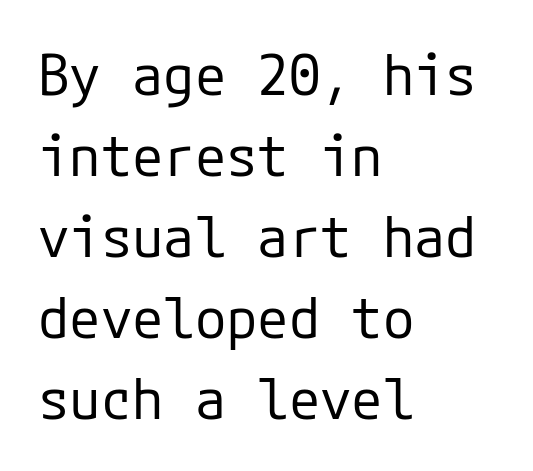
Nobody touched the tracking dial on this one. Rendered with straight, roman letterforms. Leftover space on each line is placed entirely after the last word. Interline gaps are of average width in this sample. The passage shown is not bold in any degree. These lines are composed in type without serifs.
